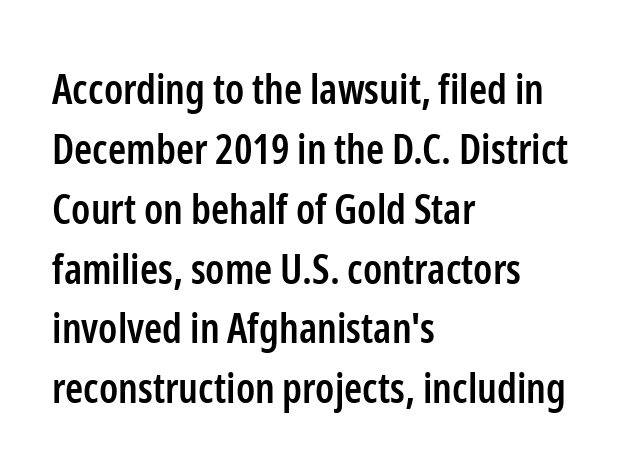
Q: Is the text bold? A: Semi-bold.
Q: Is the text italic (slanted)? A: No, it is upright.
Q: Is the typeface a serif or a sans-serif typeface? A: Sans-serif.
Q: Is the text underlined? A: No.
Q: How is the paragraph aligned? A: Left-aligned.
Q: Is the spacing between letters normal or unusually wide? A: Normal.
Q: Is the spacing between lines tight, normal or loose? A: Normal.
Q: Width (condensed, normal, or wide)? A: Condensed.
Q: Stroke contrast? A: Low.
Q: x-height? A: Medium.
Q: Monospaced? A: No.
